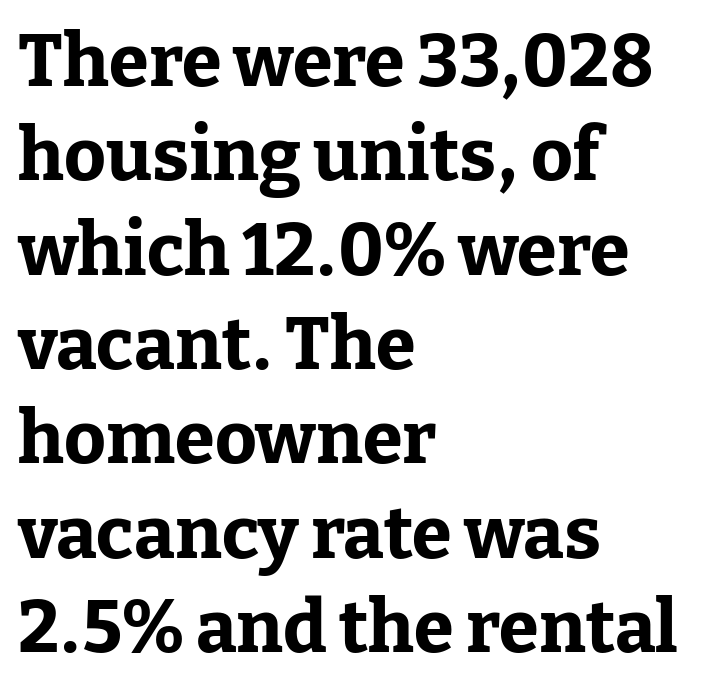
The image shows 72 px bold serif type, upright; set left-aligned, normal line spacing (1.31x), normal letter spacing, not underlined; low stroke contrast and a medium x-height.
